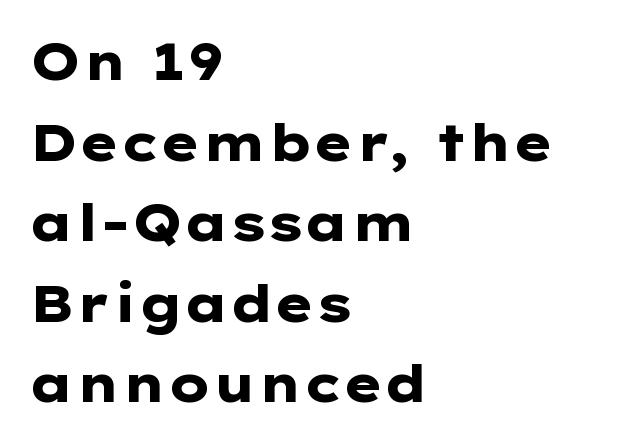
Q: Is the text bold? A: Yes.
Q: Is the text italic (slanted)? A: No, it is upright.
Q: Is the typeface a serif or a sans-serif typeface? A: Sans-serif.
Q: Is the text underlined? A: No.
Q: How is the paragraph aligned? A: Left-aligned.
Q: Is the spacing between letters normal or unusually wide? A: Normal.
Q: Is the spacing between lines tight, normal or loose? A: Normal.
Q: Width (condensed, normal, or wide)? A: Wide.
Q: Stroke contrast? A: Low.
Q: x-height? A: Medium.
Q: Monospaced? A: No.
